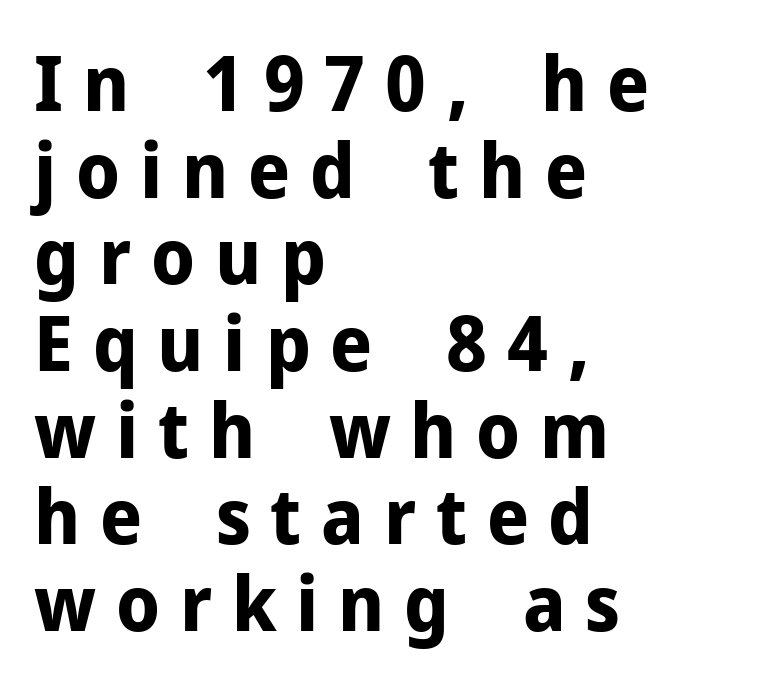
The image shows 76 px bold sans-serif type, upright; set left-aligned, tight line spacing (1.14x), unusually wide letter spacing (+0.26 em), not underlined; low stroke contrast and a medium x-height.
